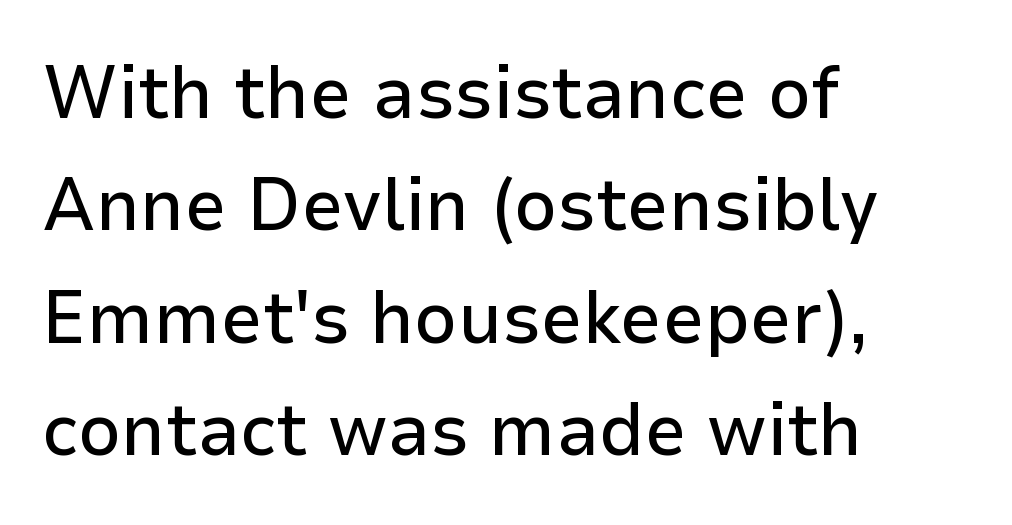
{"serif": "no", "italic": "no", "width": "normal", "stroke_contrast": "low", "x_height": "medium", "monospaced": "no", "underline": "no", "align": "left", "line_spacing": "normal", "line_spacing_ratio": 1.5, "letter_spacing": "normal", "letter_spacing_em": 0.0, "glyph_px": 75}
